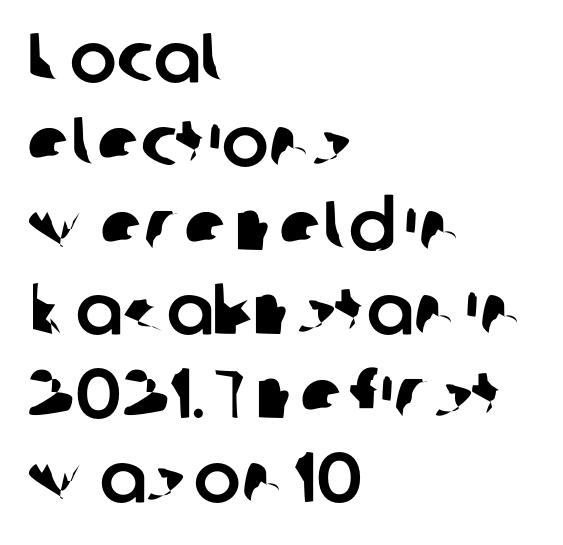
The paragraph has a hard left edge and a soft right edge. The gap between lines stays unmarked. The rendering uses natural spacing where letterforms have individual widths. What kind of face is this? One without serifs — a sans. Letter spacing: default.
